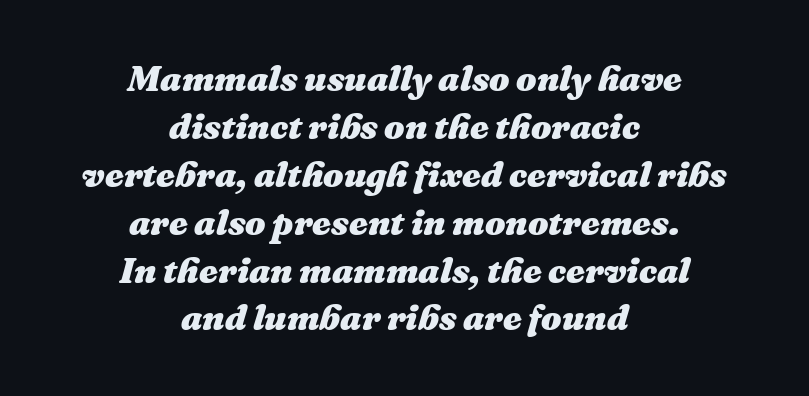
The image shows 36 px heavy type, italic (leaning right); set centered, normal line spacing (1.33x), normal letter spacing, not underlined; medium stroke contrast and a medium x-height.
